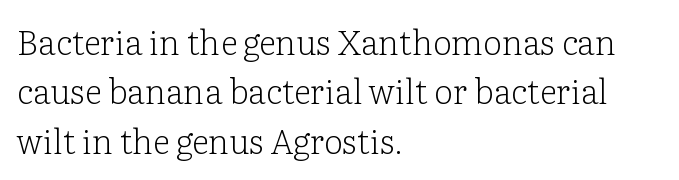
The image shows 34 px light serif type, upright; set left-aligned, normal line spacing (1.45x), normal letter spacing, not underlined; low stroke contrast and a medium x-height.
